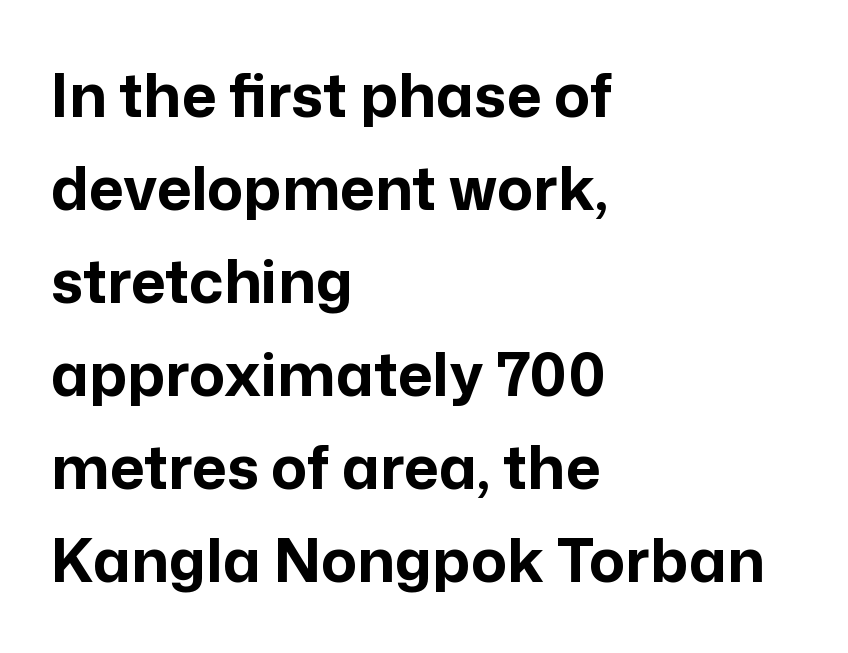
Q: Is the text bold? A: Yes.
Q: Is the text italic (slanted)? A: No, it is upright.
Q: Is the typeface a serif or a sans-serif typeface? A: Sans-serif.
Q: Is the text underlined? A: No.
Q: How is the paragraph aligned? A: Left-aligned.
Q: Is the spacing between letters normal or unusually wide? A: Normal.
Q: Is the spacing between lines tight, normal or loose? A: Normal.
Q: Width (condensed, normal, or wide)? A: Normal.
Q: Stroke contrast? A: Low.
Q: x-height? A: Medium.
Q: Monospaced? A: No.
